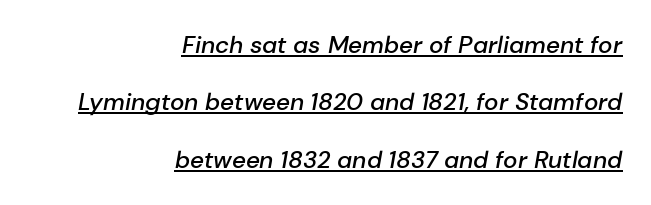
Q: Is the text bold? A: Semi-bold.
Q: Is the text italic (slanted)? A: Yes, it leans right by about 10 degrees.
Q: Is the text underlined? A: Yes.
Q: How is the paragraph aligned? A: Right-aligned.
Q: Is the spacing between letters normal or unusually wide? A: Normal.
Q: Is the spacing between lines tight, normal or loose? A: Loose.
